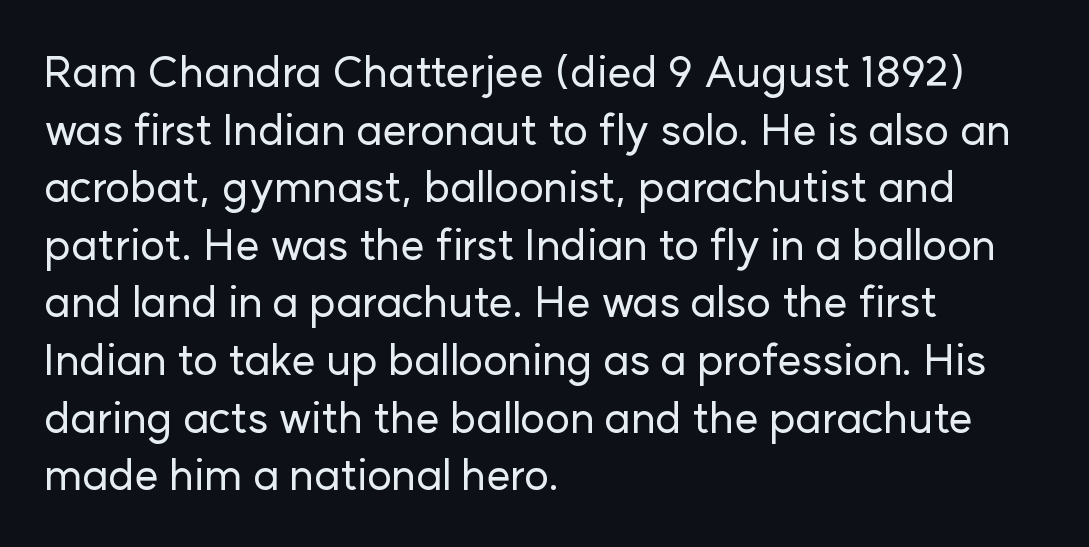
The image shows 43 px sans-serif type, upright; set left-aligned, normal line spacing (1.34x), normal letter spacing, not underlined; low stroke contrast and a medium x-height.
